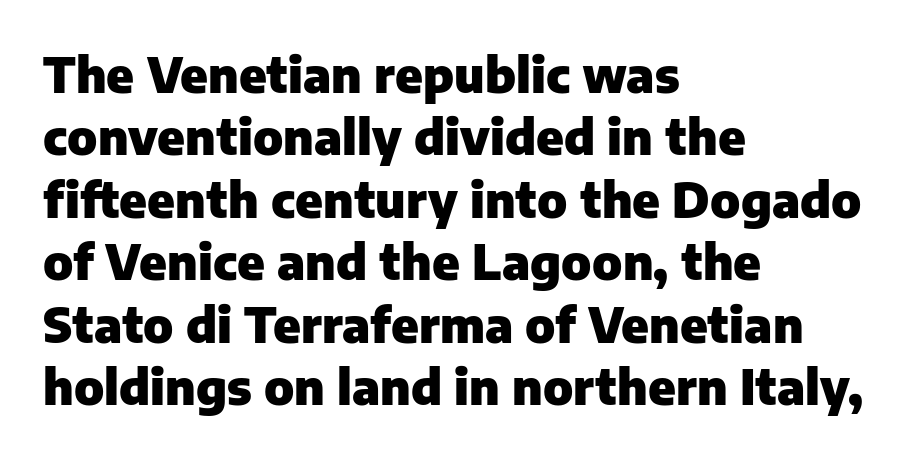
{"serif": "no", "italic": "no", "bold": "yes", "weight": "heavy", "width": "normal", "stroke_contrast": "low", "x_height": "medium", "monospaced": "no", "underline": "no", "align": "left", "line_spacing": "normal", "line_spacing_ratio": 1.3, "letter_spacing": "normal", "letter_spacing_em": 0.0, "glyph_px": 48}
